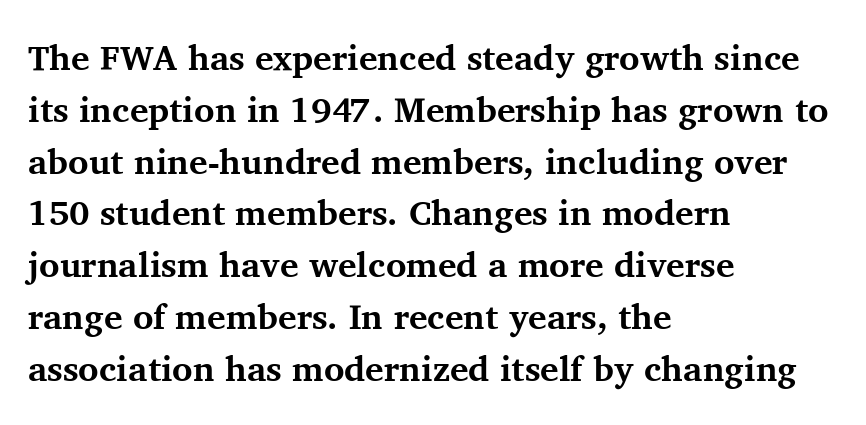
Heavy-handed strokes throughout: this text is bold. The typesetter chose a ragged-right arrangement here. Character widths vary here, with narrow letters taking less room than wide ones. Typographically, this falls in the serif category.
